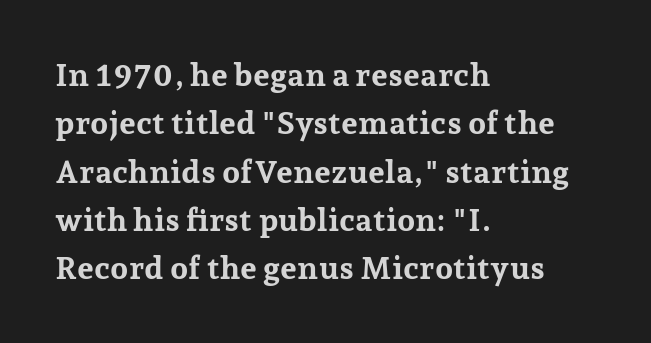
Ordinary non-slanted type is in use. Caption: standard tracking, unaltered. Line spacing here is normal. Plain, unruled lines of type. Is this a sans? No — the strokes have serifs.
